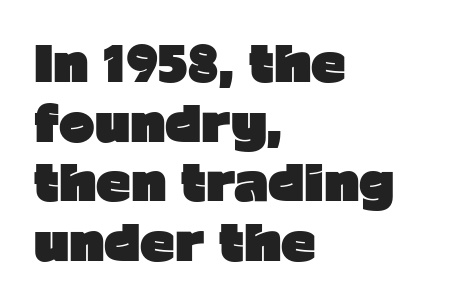
The image shows 48 px heavy sans-serif type, upright; set left-aligned, line spacing 1.24x, normal letter spacing, not underlined; low stroke contrast and a medium x-height.
